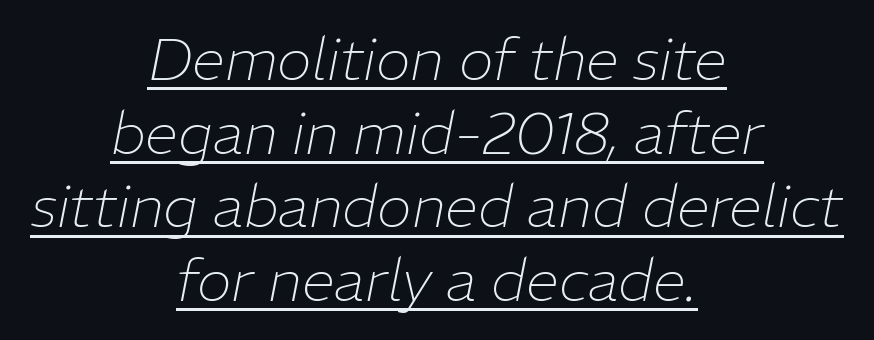
Q: Is the text bold? A: No.
Q: Is the text italic (slanted)? A: Yes, it leans right by about 11 degrees.
Q: Is the text underlined? A: Yes.
Q: How is the paragraph aligned? A: Centered.
Q: Is the spacing between letters normal or unusually wide? A: Normal.
Q: Is the spacing between lines tight, normal or loose? A: Normal.
Q: Width (condensed, normal, or wide)? A: Normal.
Q: Stroke contrast? A: Low.
Q: x-height? A: Medium.
Q: Monospaced? A: No.
